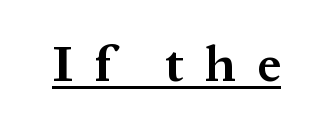
{"serif": "yes", "italic": "no", "bold": "yes", "weight": "bold", "width": "normal", "stroke_contrast": "medium", "x_height": "medium", "monospaced": "no", "underline": "yes", "letter_spacing": "wide", "letter_spacing_em": 0.42, "glyph_px": 51}
